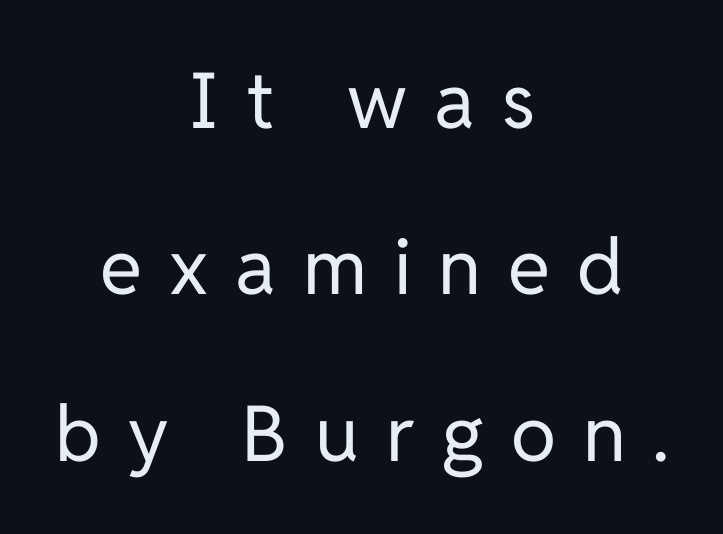
Q: Is the text bold? A: No.
Q: Is the text italic (slanted)? A: No, it is upright.
Q: Is the typeface a serif or a sans-serif typeface? A: Sans-serif.
Q: Is the text underlined? A: No.
Q: How is the paragraph aligned? A: Centered.
Q: Is the spacing between letters normal or unusually wide? A: Unusually wide.
Q: Is the spacing between lines tight, normal or loose? A: Loose.
Q: Width (condensed, normal, or wide)? A: Normal.
Q: Stroke contrast? A: Low.
Q: x-height? A: Medium.
Q: Monospaced? A: No.
